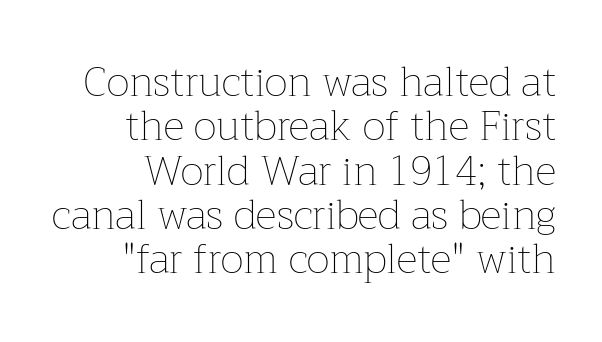
{"italic": "no", "bold": "no", "weight": "thin", "width": "normal", "stroke_contrast": "low", "x_height": "medium", "monospaced": "no", "underline": "no", "align": "right", "line_spacing": "tight", "line_spacing_ratio": 1.08, "letter_spacing": "normal", "letter_spacing_em": 0.0, "glyph_px": 41}
